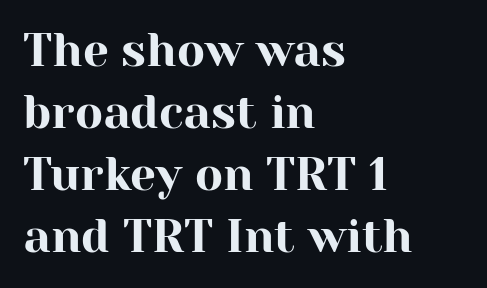
Q: Is the text italic (slanted)? A: No, it is upright.
Q: Is the typeface a serif or a sans-serif typeface? A: Serif.
Q: Is the text underlined? A: No.
Q: How is the paragraph aligned? A: Left-aligned.
Q: Is the spacing between letters normal or unusually wide? A: Normal.
Q: Is the spacing between lines tight, normal or loose? A: Normal.
Q: Width (condensed, normal, or wide)? A: Normal.
Q: Stroke contrast? A: High.
Q: x-height? A: Medium.
Q: Monospaced? A: No.
